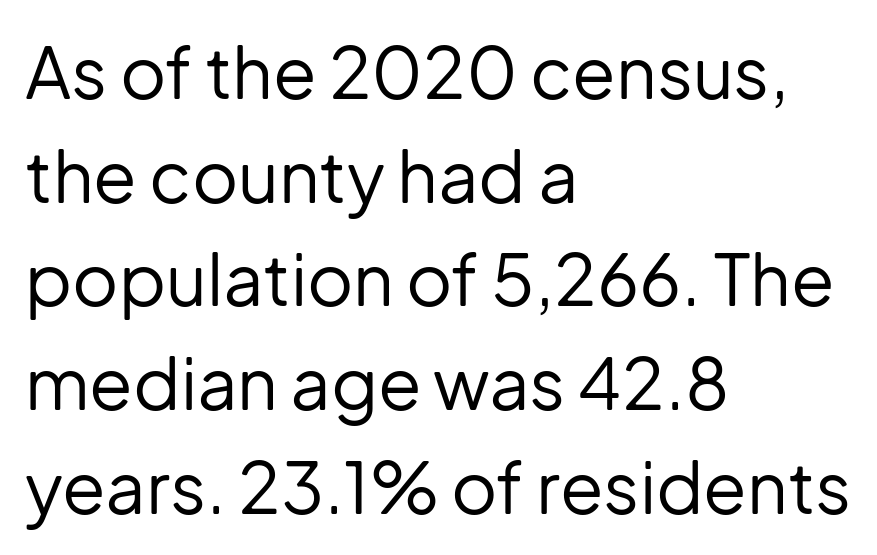
The image shows 71 px regular-weight sans-serif type, upright; set left-aligned, normal line spacing (1.46x), normal letter spacing, not underlined; low stroke contrast and a medium x-height.
